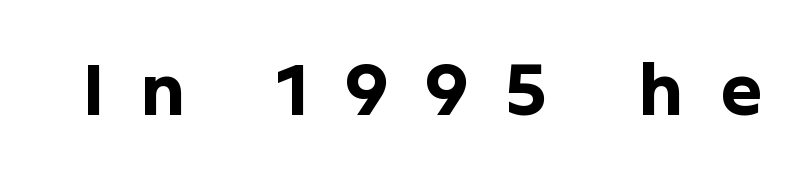
The image shows 71 px bold sans-serif type, upright; set unusually wide letter spacing (+0.5 em), not underlined; low stroke contrast and a medium x-height.
